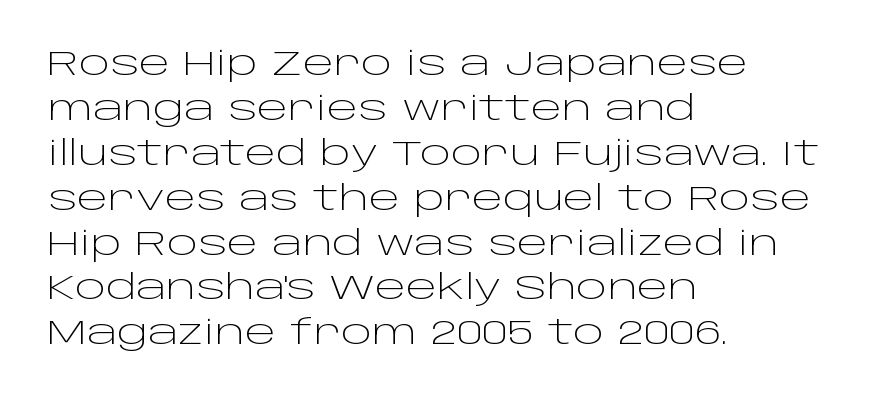
Q: Is the text bold? A: No.
Q: Is the text italic (slanted)? A: No, it is upright.
Q: Is the typeface a serif or a sans-serif typeface? A: Sans-serif.
Q: Is the text underlined? A: No.
Q: How is the paragraph aligned? A: Left-aligned.
Q: Is the spacing between letters normal or unusually wide? A: Normal.
Q: Is the spacing between lines tight, normal or loose? A: Normal.
Q: Width (condensed, normal, or wide)? A: Wide.
Q: Stroke contrast? A: Low.
Q: x-height? A: Large.
Q: Monospaced? A: No.
